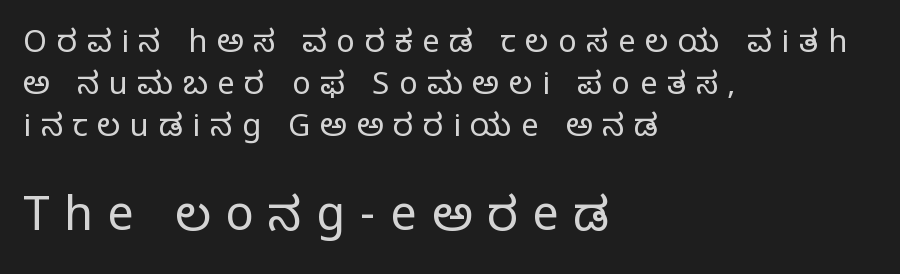
{"serif": "yes", "italic": "no", "bold": "no", "weight": "regular", "width": "normal", "stroke_contrast": "low", "x_height": "large", "monospaced": "no", "underline": "no", "align": "left", "line_spacing": "normal", "line_spacing_ratio": 1.35, "letter_spacing": "wide", "letter_spacing_em": 0.31, "larger_block": "second", "size_ratio": 1.52, "glyph_px": 47}
